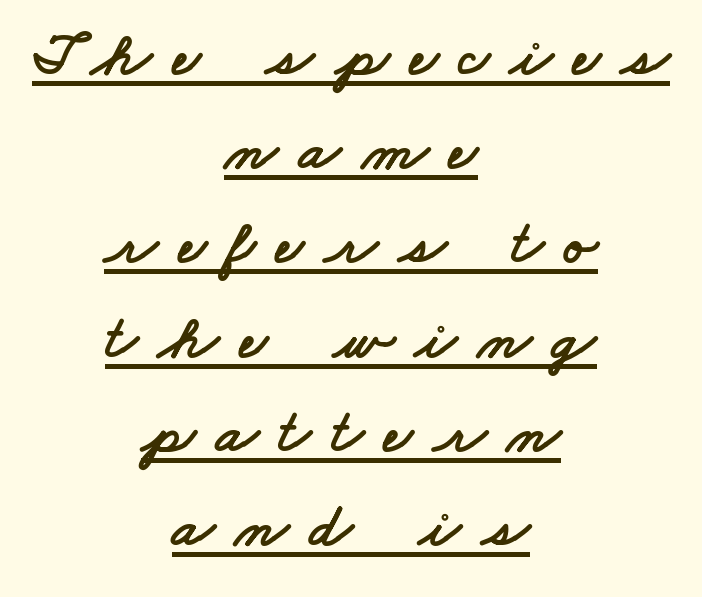
{"serif": "no", "width": "wide", "stroke_contrast": "low", "x_height": "small", "monospaced": "no", "underline": "yes", "align": "center", "line_spacing": "normal", "line_spacing_ratio": 1.52, "letter_spacing": "wide", "letter_spacing_em": 0.33, "glyph_px": 62}
